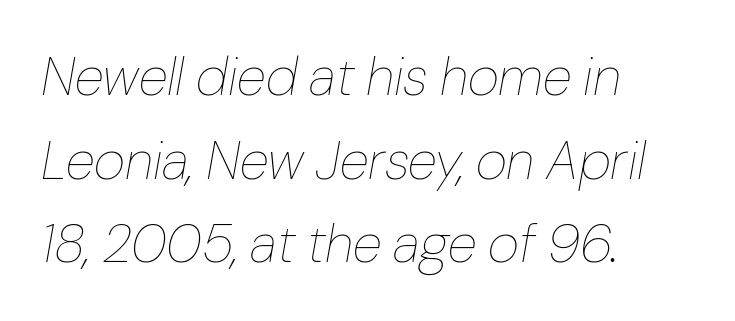
The image shows 54 px thin type, italic (leaning right); set left-aligned, normal line spacing (1.55x), normal letter spacing, not underlined; low stroke contrast and a medium x-height.
